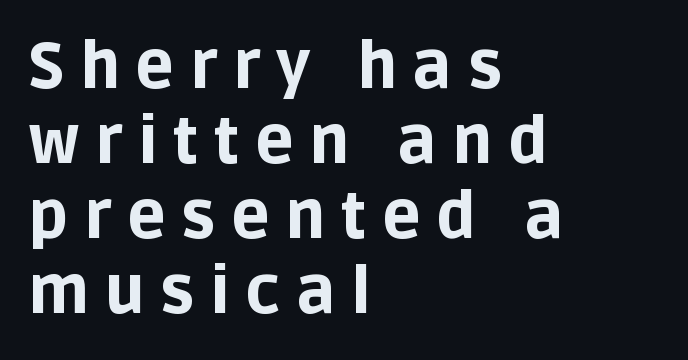
The image shows 64 px bold sans-serif type, upright; set left-aligned, line spacing 1.17x, unusually wide letter spacing (+0.24 em), not underlined; low stroke contrast and a large x-height.
